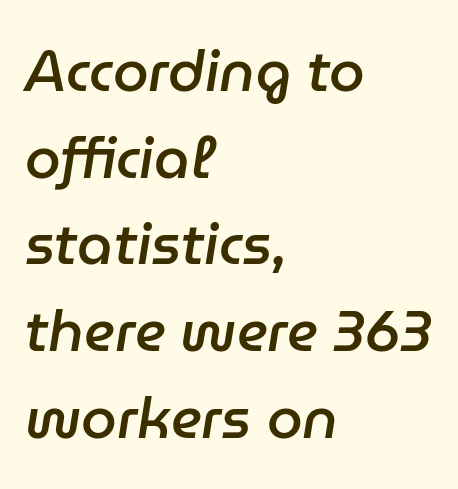
{"italic": "yes", "lean": "right", "slant_degrees": 9, "bold": "semi", "weight": "semibold", "width": "normal", "stroke_contrast": "low", "x_height": "medium", "monospaced": "no", "underline": "no", "align": "left", "line_spacing": "normal", "line_spacing_ratio": 1.52, "letter_spacing": "normal", "letter_spacing_em": 0.0, "glyph_px": 57}
